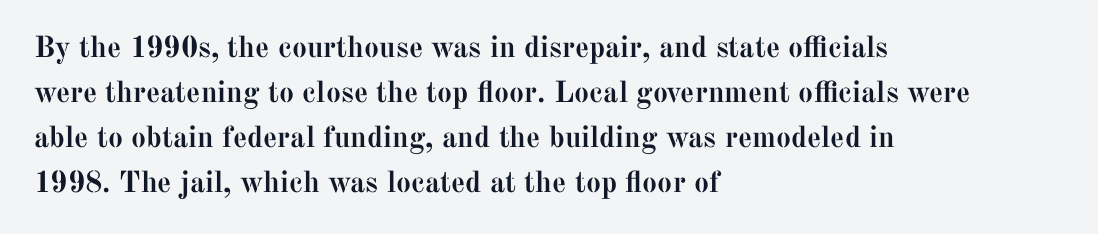
The image shows 30 px semibold serif type, upright; set left-aligned, normal line spacing (1.5x), normal letter spacing, not underlined; medium stroke contrast and a medium x-height.
